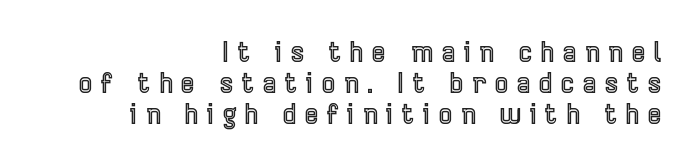
Vertical spacing — tight. A typesetter would call this proportional, since set widths differ per character. Letter spacing: wide. A roman cut, with each character standing at attention.
